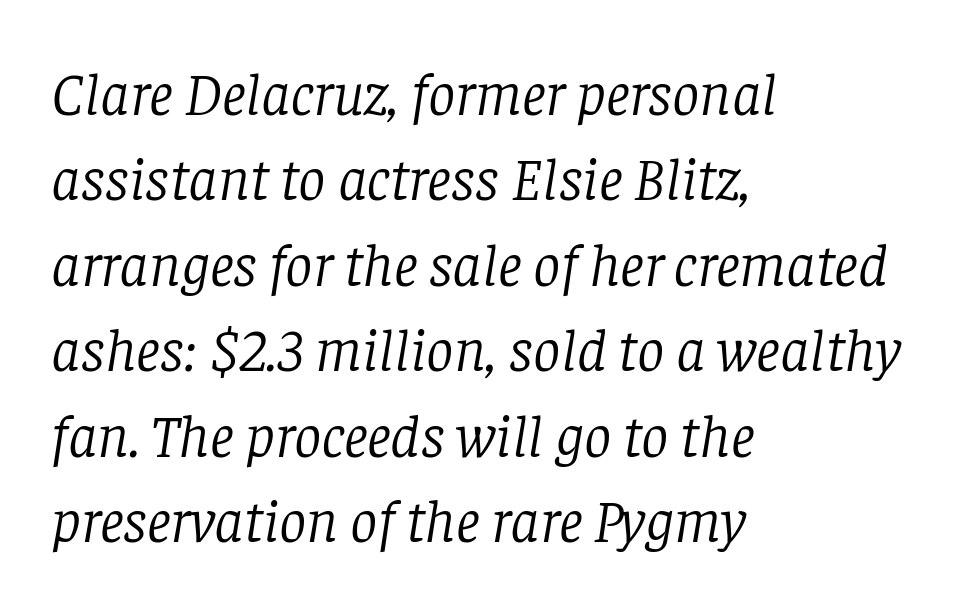
Q: Is the text bold? A: No.
Q: Is the text italic (slanted)? A: Yes, it leans right by about 8 degrees.
Q: Is the typeface a serif or a sans-serif typeface? A: Serif.
Q: Is the text underlined? A: No.
Q: How is the paragraph aligned? A: Left-aligned.
Q: Is the spacing between letters normal or unusually wide? A: Normal.
Q: Is the spacing between lines tight, normal or loose? A: Normal.
Q: Width (condensed, normal, or wide)? A: Normal.
Q: Stroke contrast? A: Low.
Q: x-height? A: Large.
Q: Monospaced? A: No.
